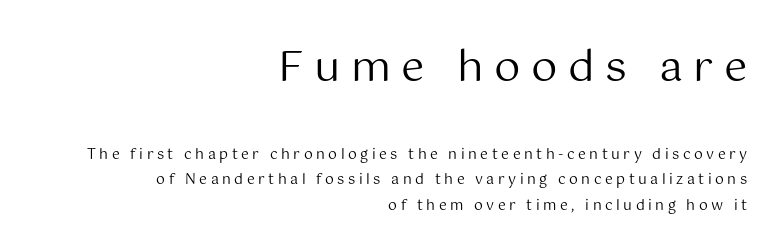
{"serif": "no", "italic": "no", "bold": "no", "weight": "regular", "width": "normal", "stroke_contrast": "medium", "x_height": "medium", "monospaced": "no", "underline": "no", "align": "right", "line_spacing_ratio": 1.8, "letter_spacing": "wide", "letter_spacing_em": 0.25, "larger_block": "first", "size_ratio": 3.0, "glyph_px": 42}
